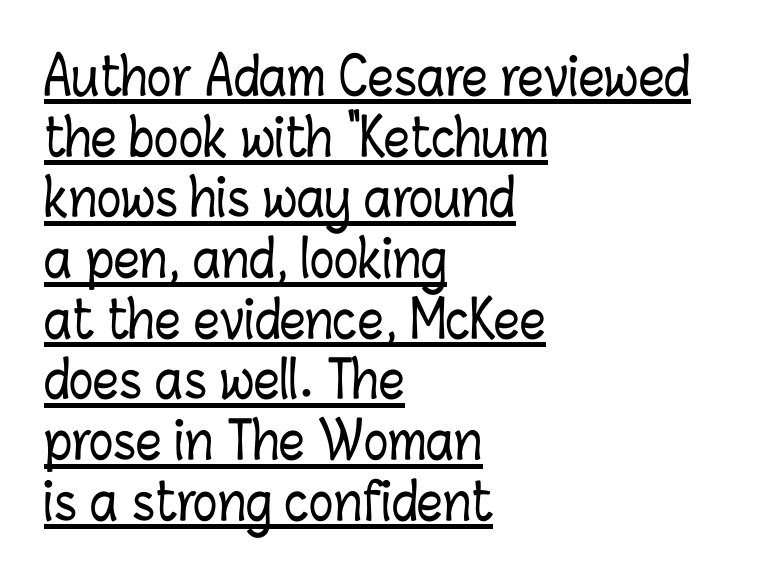
{"italic": "no", "width": "condensed", "stroke_contrast": "low", "x_height": "medium", "monospaced": "no", "underline": "yes", "align": "left", "line_spacing_ratio": 1.19, "letter_spacing": "normal", "letter_spacing_em": 0.0, "glyph_px": 51}
